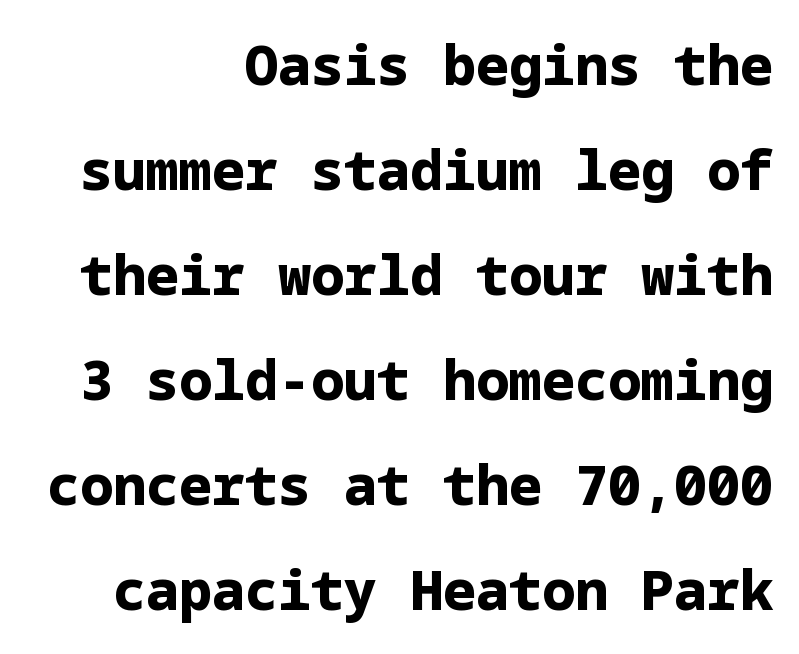
The image shows 55 px bold sans-serif type, upright; set right-aligned, loose line spacing (1.91x), normal letter spacing, not underlined; low stroke contrast and a medium x-height.
